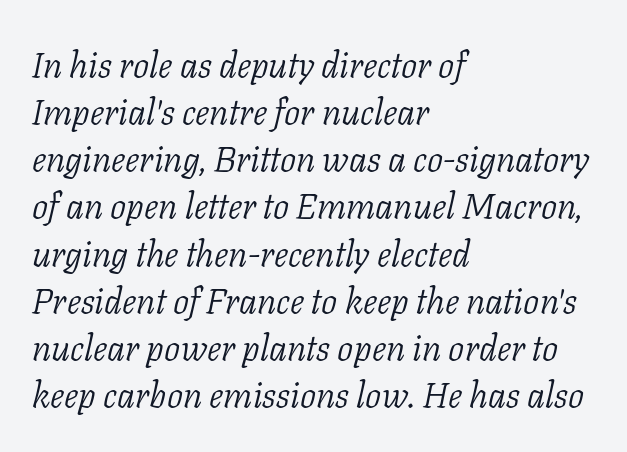
{"serif": "yes", "italic": "yes", "lean": "right", "slant_degrees": 11, "bold": "no", "weight": "light", "width": "normal", "stroke_contrast": "low", "x_height": "medium", "monospaced": "no", "underline": "no", "align": "left", "line_spacing": "normal", "line_spacing_ratio": 1.31, "letter_spacing": "normal", "letter_spacing_em": 0.0, "glyph_px": 36}
